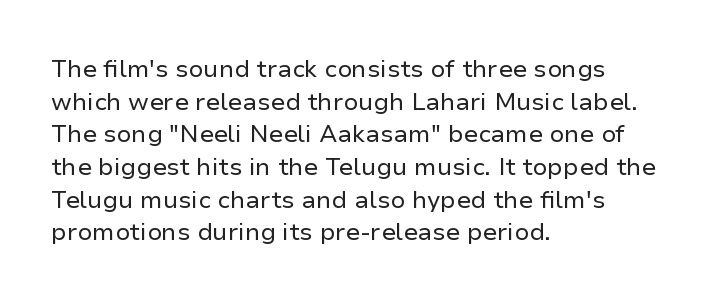
Plain, unruled lines of type. Ordinary non-slanted type is in use. Does extra space separate the letters? No, they use regular spacing. This is not heavy type; no bold has been used. These lines sit exactly where default settings would place them. Reading down the block, your eye returns to a fixed left position each line.
